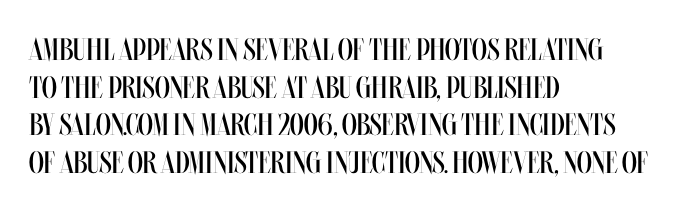
The image shows 31 px regular-weight, condensed type, upright; set left-aligned, line spacing 1.21x, normal letter spacing, not underlined; medium stroke contrast and a large x-height.
